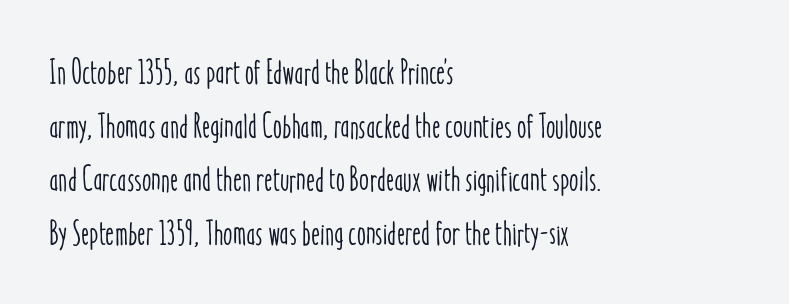
{"italic": "no", "width": "condensed", "stroke_contrast": "low", "x_height": "medium", "monospaced": "no", "underline": "no", "align": "left", "line_spacing": "normal", "line_spacing_ratio": 1.58, "letter_spacing": "normal", "letter_spacing_em": 0.0, "glyph_px": 34}
